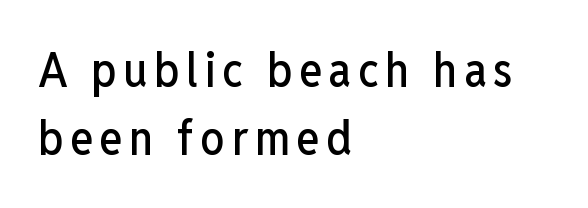
{"serif": "no", "italic": "no", "width": "condensed", "stroke_contrast": "low", "x_height": "medium", "monospaced": "no", "underline": "no", "align": "left", "line_spacing": "normal", "line_spacing_ratio": 1.42, "glyph_px": 48}
